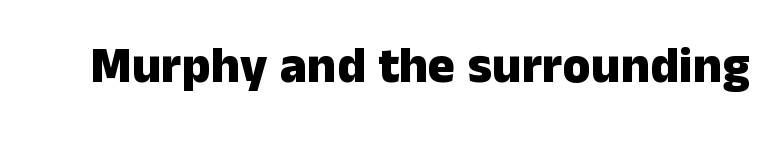
Style check: upright. Note the varied advance widths — an 'i' is clearly narrower than an 'm'. In terms of letterspacing, this is plain default setting. Has an underline been added? It has not. Is the type bold? Yes — the strokes are clearly thick and heavy. Nope, no serifs anywhere on these letters.
